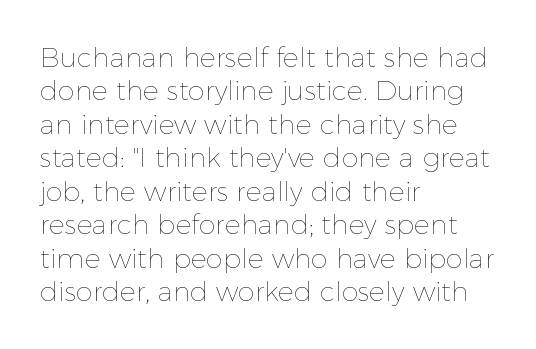
The image shows 27 px text type, upright; set left-aligned, line spacing 1.24x, normal letter spacing, not underlined.
